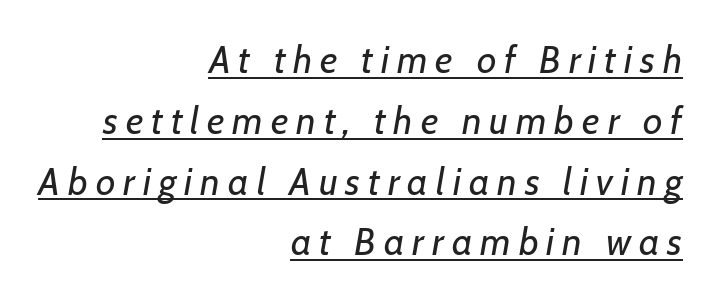
The image shows 38 px regular-weight type, italic (leaning right); set right-aligned, normal line spacing (1.6x), unusually wide letter spacing (+0.21 em), underlined; low stroke contrast and a medium x-height.
